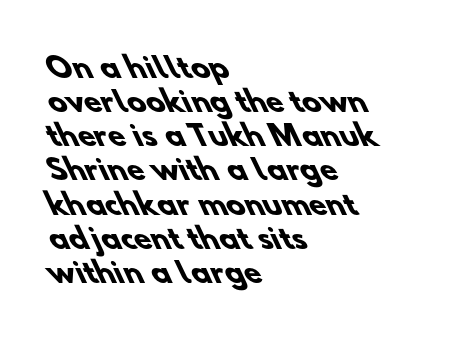
{"serif": "no", "bold": "yes", "weight": "heavy", "width": "normal", "stroke_contrast": "low", "x_height": "small", "monospaced": "no", "underline": "no", "align": "left", "line_spacing_ratio": 1.22, "letter_spacing": "normal", "letter_spacing_em": 0.0, "glyph_px": 28}
